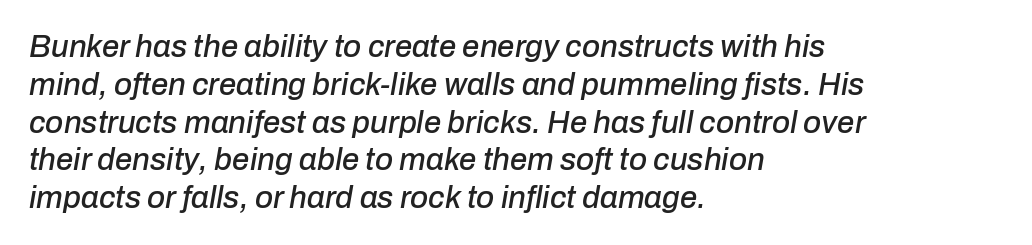
The image shows 31 px text type, italic (leaning right); set left-aligned, line spacing 1.22x, normal letter spacing, not underlined; low stroke contrast and a medium x-height.
